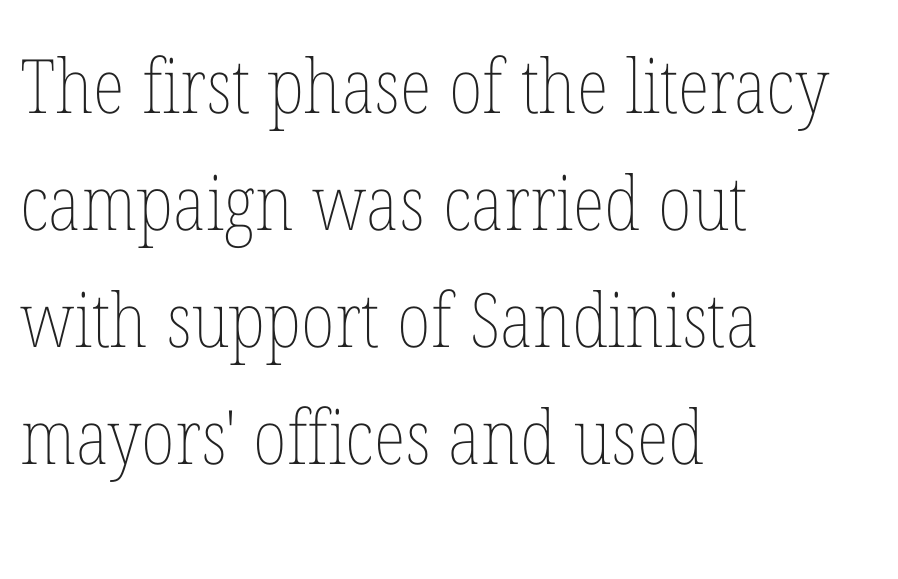
Q: Is the text bold? A: No.
Q: Is the text italic (slanted)? A: No, it is upright.
Q: Is the text underlined? A: No.
Q: How is the paragraph aligned? A: Left-aligned.
Q: Is the spacing between letters normal or unusually wide? A: Normal.
Q: Is the spacing between lines tight, normal or loose? A: Normal.
Q: Width (condensed, normal, or wide)? A: Condensed.
Q: Stroke contrast? A: Low.
Q: x-height? A: Medium.
Q: Monospaced? A: No.
